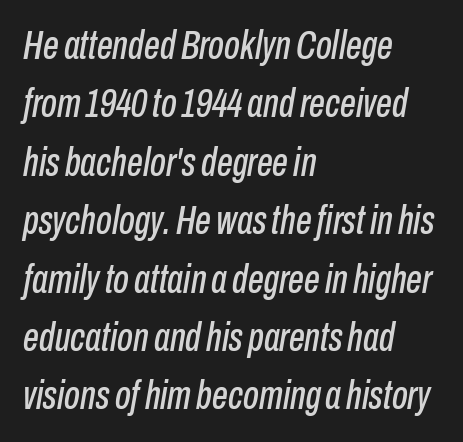
Each new line begins a customary step beneath the previous one. Check under the words: just untouched page. Where is the straight margin? On the left. Slanted lettering throughout.
